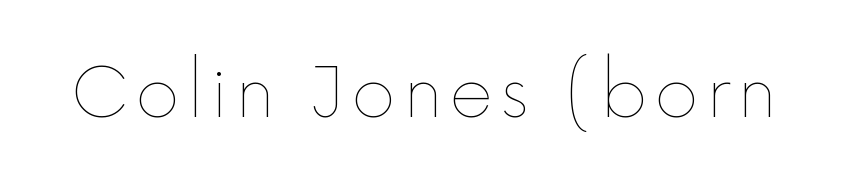
Q: Is the text bold? A: No.
Q: Is the text italic (slanted)? A: No, it is upright.
Q: Is the text underlined? A: No.
Q: Width (condensed, normal, or wide)? A: Normal.
Q: x-height? A: Medium.
Q: Monospaced? A: No.
